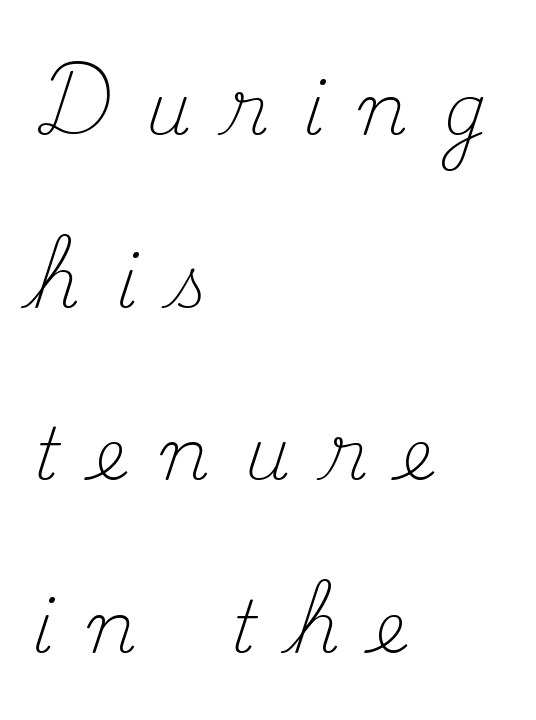
Q: Is the text bold? A: No.
Q: Is the text italic (slanted)? A: Yes.
Q: Is the typeface a serif or a sans-serif typeface? A: Serif.
Q: Is the text underlined? A: No.
Q: How is the paragraph aligned? A: Left-aligned.
Q: Is the spacing between letters normal or unusually wide? A: Unusually wide.
Q: Is the spacing between lines tight, normal or loose? A: Loose.
Q: Width (condensed, normal, or wide)? A: Normal.
Q: Stroke contrast? A: Medium.
Q: x-height? A: Small.
Q: Monospaced? A: No.
